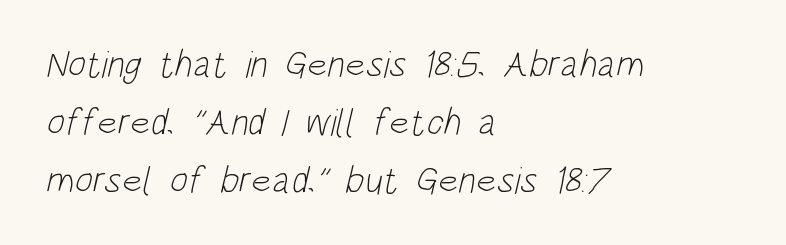
Q: Is the text bold? A: No.
Q: Is the typeface a serif or a sans-serif typeface? A: Sans-serif.
Q: Is the text underlined? A: No.
Q: How is the paragraph aligned? A: Left-aligned.
Q: Is the spacing between letters normal or unusually wide? A: Normal.
Q: Is the spacing between lines tight, normal or loose? A: Normal.
Q: Width (condensed, normal, or wide)? A: Condensed.
Q: Stroke contrast? A: Low.
Q: x-height? A: Large.
Q: Monospaced? A: No.
